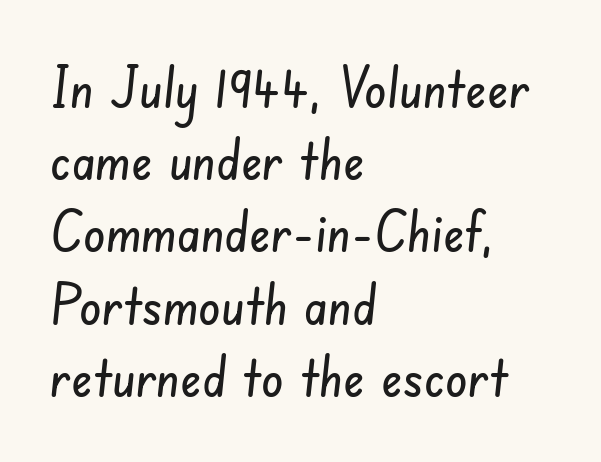
The image shows 56 px condensed sans-serif type; set left-aligned, normal line spacing (1.29x), normal letter spacing, not underlined; low stroke contrast and a small x-height.
